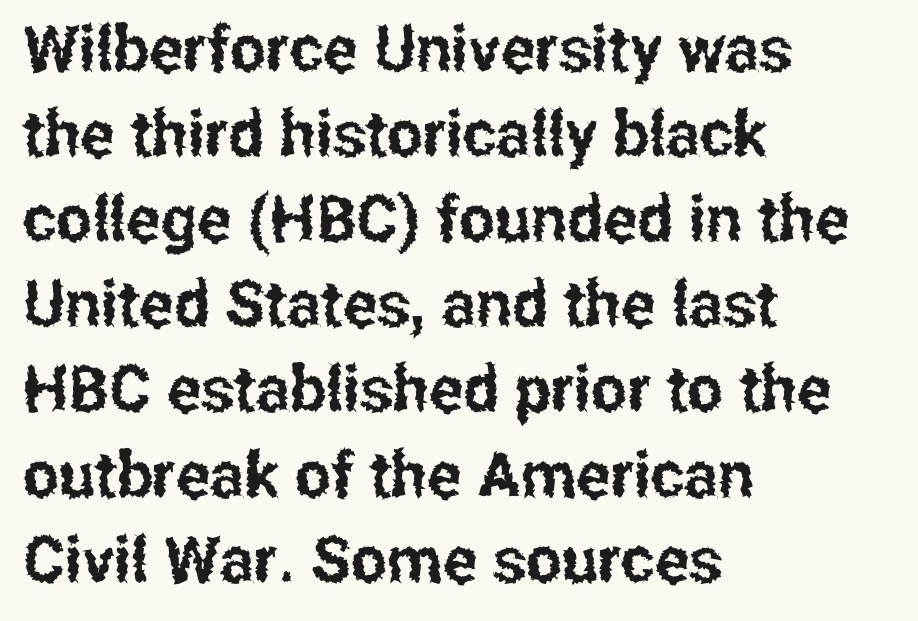
The image shows 64 px condensed sans-serif type, upright; set left-aligned, normal line spacing (1.33x), normal letter spacing, not underlined; low stroke contrast and a medium x-height.
